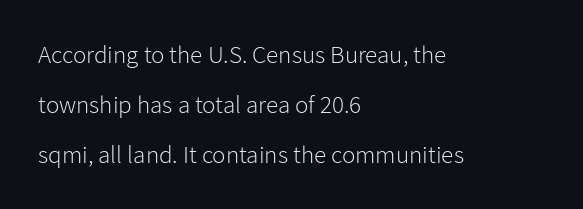
A bare baseline throughout the passage. Upright lettering throughout. Alignment: flush left. Quick note: interline space is abundant. No chunkiness to these letters — they're not bold. Each word holds together tightly as a unit, with standard inter-letter gaps.
